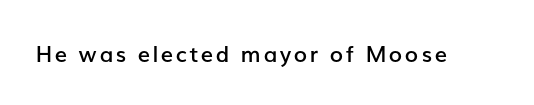
{"italic": "no", "bold": "semi", "underline": "no", "glyph_px": 22}
